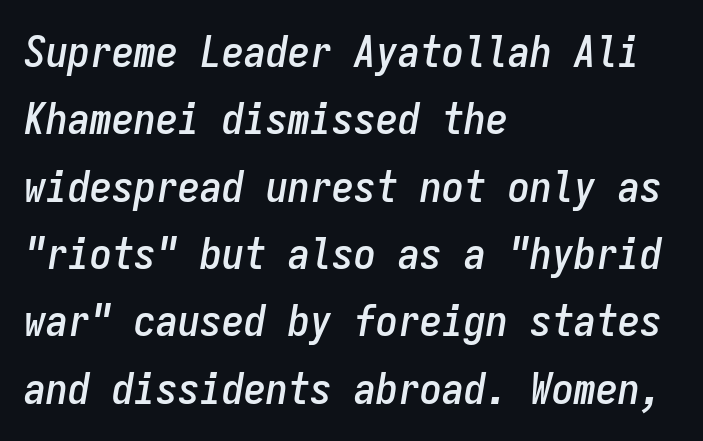
Q: Is the text italic (slanted)? A: Yes, it leans right by about 9 degrees.
Q: Is the text underlined? A: No.
Q: How is the paragraph aligned? A: Left-aligned.
Q: Is the spacing between letters normal or unusually wide? A: Normal.
Q: Is the spacing between lines tight, normal or loose? A: Normal.
Q: Width (condensed, normal, or wide)? A: Condensed.
Q: Stroke contrast? A: Low.
Q: x-height? A: Medium.
Q: Monospaced? A: Yes.
